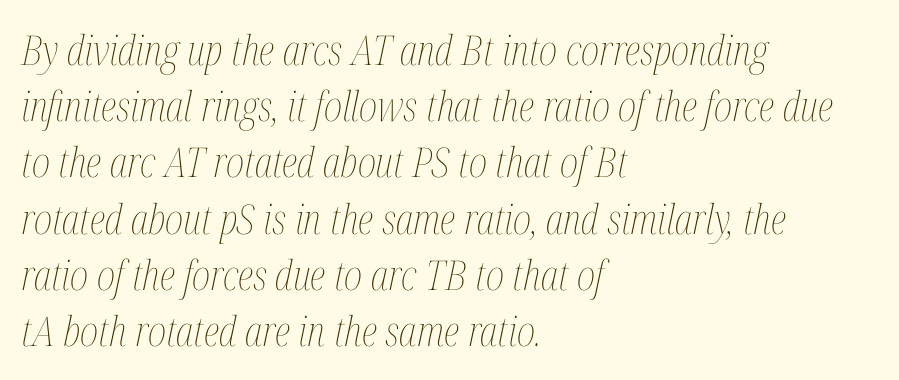
The image shows 41 px thin, condensed type, italic (leaning right); set left-aligned, normal line spacing (1.37x), normal letter spacing, not underlined; medium stroke contrast and a medium x-height.
